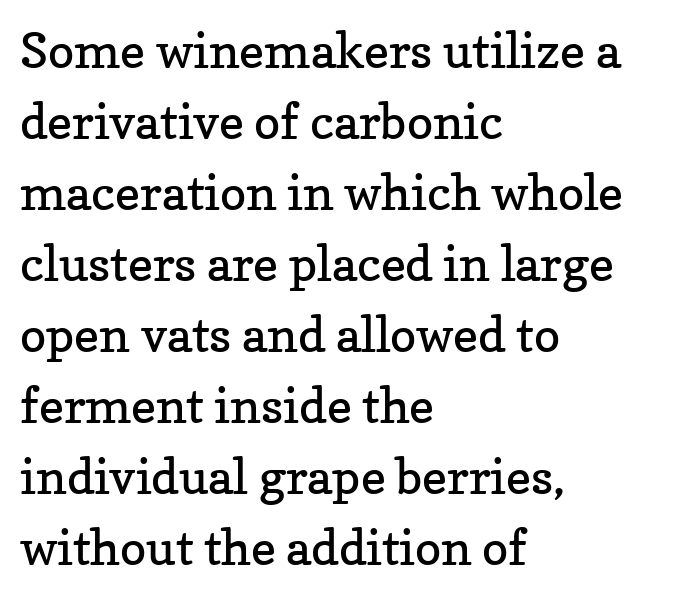
This rendering uses left alignment, leaving the right contour irregular. Ascenders rise straight up at ninety degrees. These lines are rendered in a variable-pitch font. No extra ink here — the face is not bold. The space between consecutive lines is moderate.
